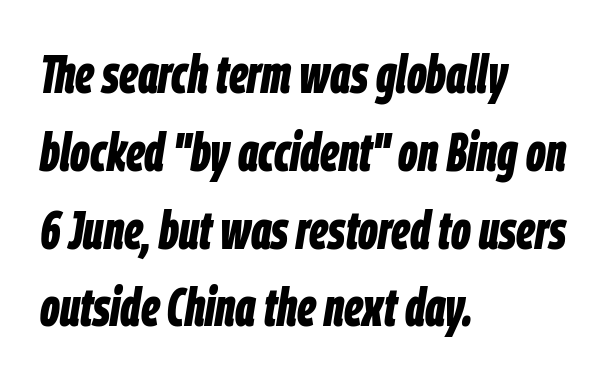
{"italic": "yes", "lean": "right", "slant_degrees": 9, "bold": "yes", "weight": "bold", "width": "condensed", "stroke_contrast": "low", "x_height": "large", "monospaced": "no", "underline": "no", "align": "left", "line_spacing": "normal", "line_spacing_ratio": 1.44, "letter_spacing": "normal", "letter_spacing_em": 0.0, "glyph_px": 54}
